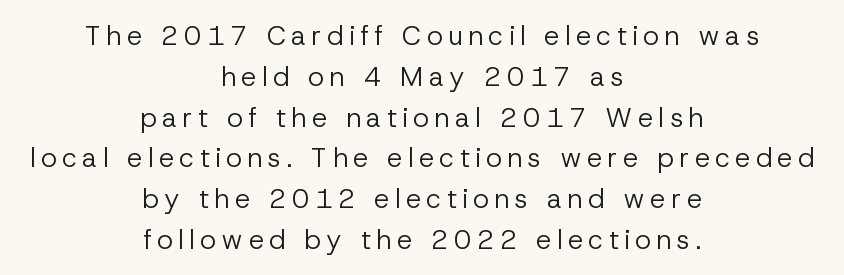
The image shows 27 px text type, upright; set centered, normal line spacing (1.51x), unusually wide letter spacing (+0.2 em), not underlined.
